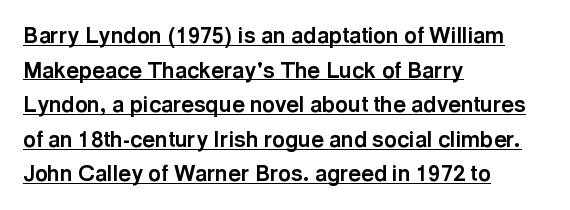
The image shows 22 px bold type, upright; set left-aligned, normal line spacing (1.57x), normal letter spacing, underlined.
